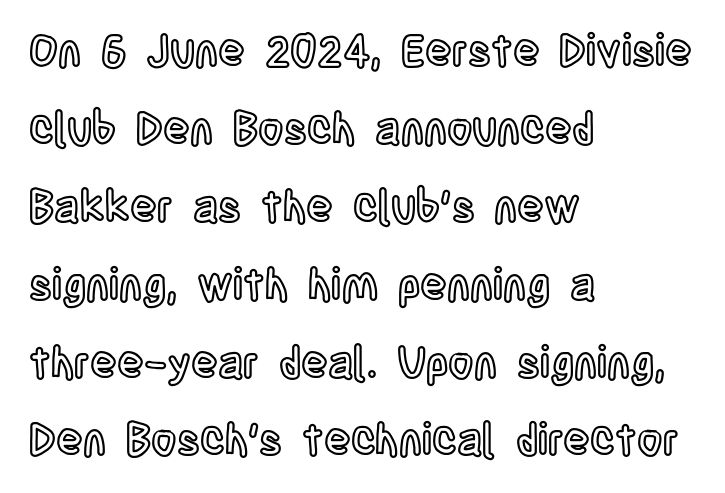
These lines are rendered in a variable-pitch font. Notice how the stems are strictly vertical — no italics here. Between one letter and the next there's only the usual sliver of space. A bare baseline throughout the passage. The rag falls on the right side of this text block.
